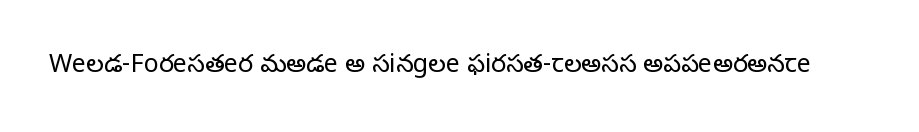
Q: Is the text bold? A: No.
Q: Is the text italic (slanted)? A: No, it is upright.
Q: Is the text underlined? A: No.
Q: Is the spacing between letters normal or unusually wide? A: Normal.
